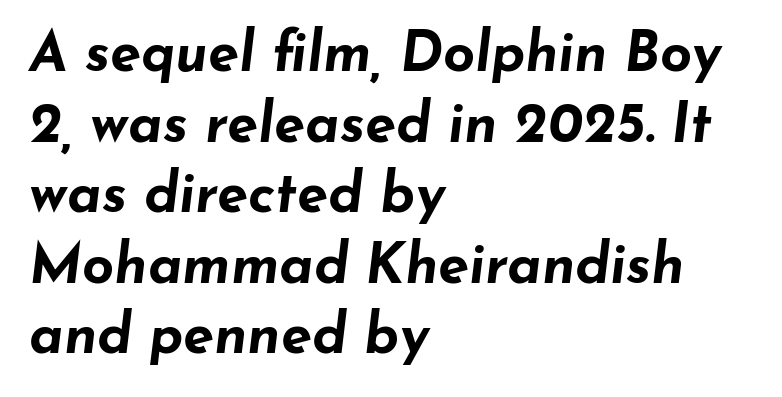
Notice how thick the strokes are: this is what a full bold looks like. The glyphs look as if they've been sheared to an angle. Here the designer chose a conventional face with non-uniform glyph widths. Horizontal alignment here is leftward, the default for most running prose. Each word holds together tightly as a unit, with standard inter-letter gaps.
